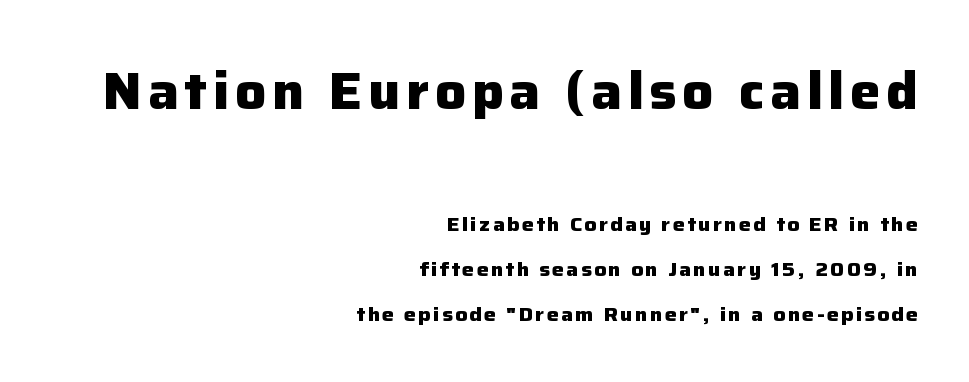
Q: Is the text bold? A: Yes.
Q: Is the text italic (slanted)? A: No, it is upright.
Q: Is the typeface a serif or a sans-serif typeface? A: Sans-serif.
Q: Is the text underlined? A: No.
Q: How is the paragraph aligned? A: Right-aligned.
Q: Is the spacing between lines tight, normal or loose? A: Loose.
Q: Which block of text is set in a larger size, the first (top) or the second (bottom)? A: The first (top) one.
Q: Width (condensed, normal, or wide)? A: Normal.
Q: Stroke contrast? A: Low.
Q: x-height? A: Medium.
Q: Monospaced? A: No.
